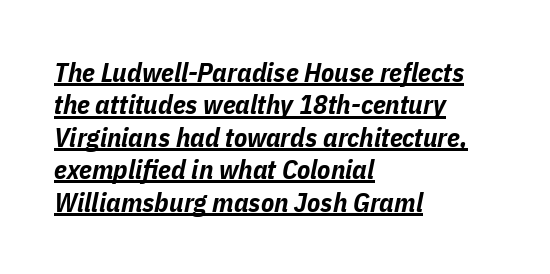
The image shows 27 px bold type, italic (leaning right); set left-aligned, line spacing 1.2x, normal letter spacing, underlined.
